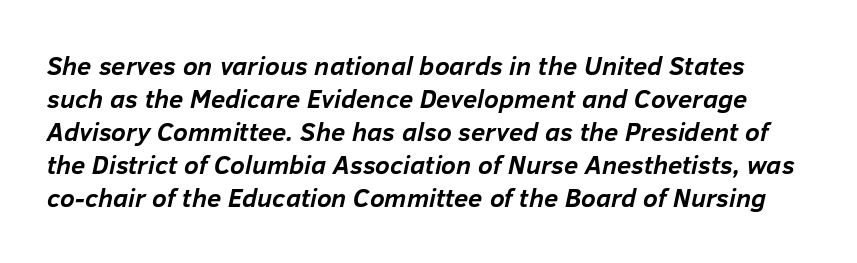
{"italic": "yes", "lean": "right", "slant_degrees": 12, "bold": "yes", "underline": "no", "line_spacing": "normal", "line_spacing_ratio": 1.27, "letter_spacing": "normal", "letter_spacing_em": 0.0, "glyph_px": 26}
